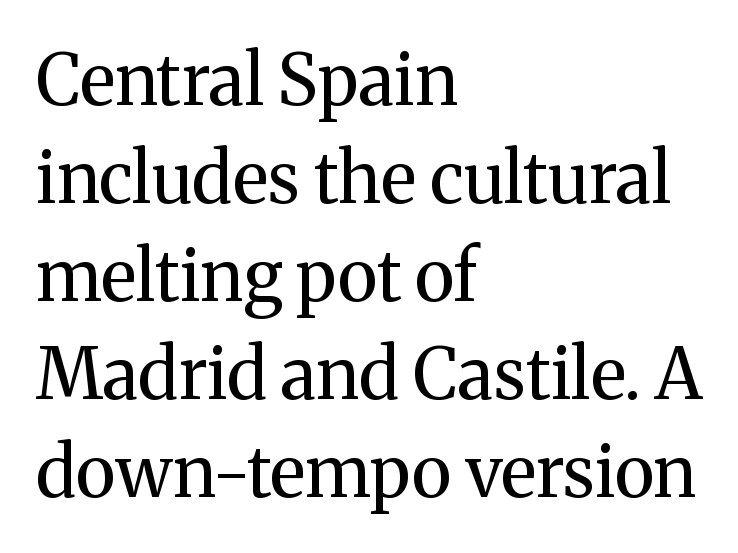
The image shows 70 px regular-weight serif type, upright; set left-aligned, normal line spacing (1.4x), normal letter spacing, not underlined; medium stroke contrast and a medium x-height.
